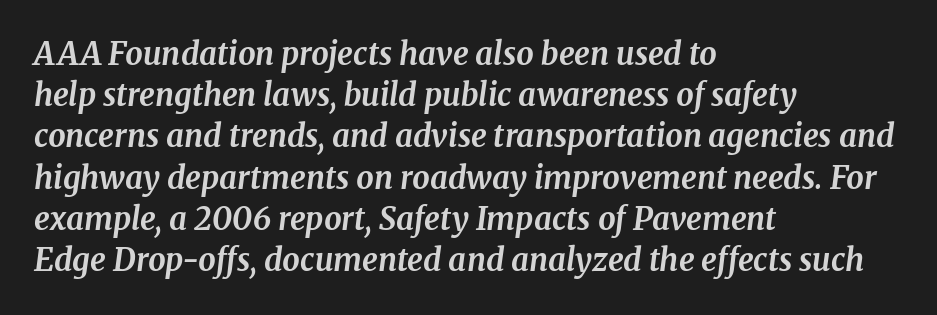
Weight check: bold — yes, fully. Underlining? Definitely not there. Character widths vary here, with narrow letters taking less room than wide ones. This rendering employs a face with finishing strokes, i.e., a serif.
